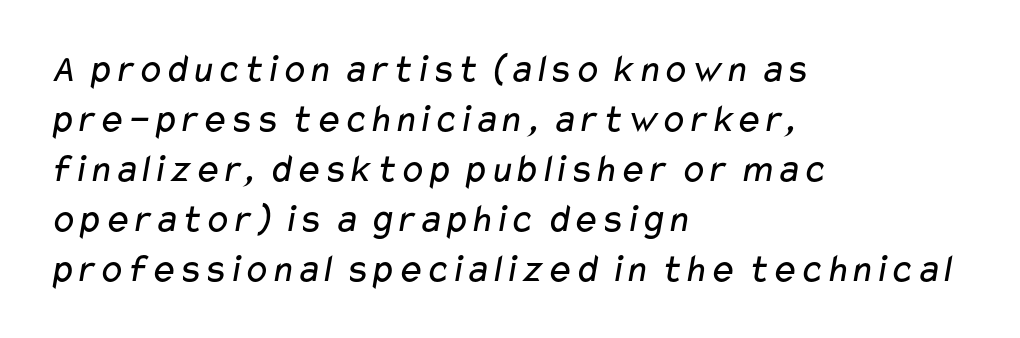
Q: Is the text bold? A: No.
Q: Is the typeface a serif or a sans-serif typeface? A: Sans-serif.
Q: Is the text underlined? A: No.
Q: How is the paragraph aligned? A: Left-aligned.
Q: Is the spacing between letters normal or unusually wide? A: Normal.
Q: Is the spacing between lines tight, normal or loose? A: Normal.
Q: Width (condensed, normal, or wide)? A: Wide.
Q: Stroke contrast? A: Low.
Q: x-height? A: Medium.
Q: Monospaced? A: No.
